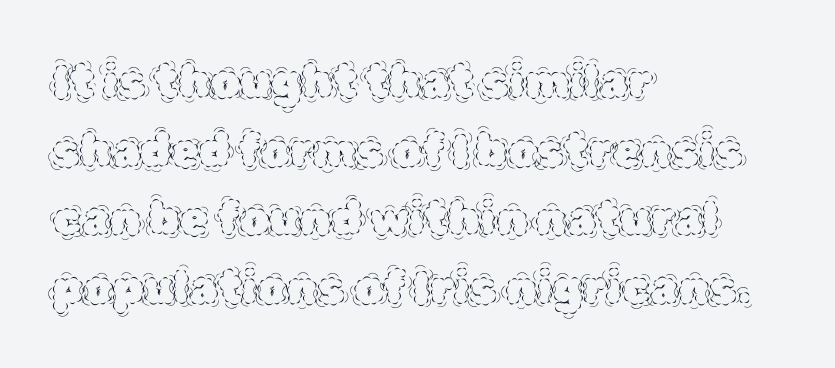
{"italic": "no", "bold": "no", "weight": "thin", "width": "normal", "x_height": "large", "monospaced": "no", "underline": "no", "align": "left", "line_spacing": "normal", "line_spacing_ratio": 1.49, "letter_spacing": "normal", "letter_spacing_em": 0.0, "glyph_px": 46}
